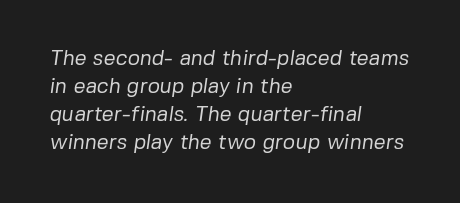
Letter spacing: default. Only glyphs here, with clear space below each row. The compositor pushed each line to the left boundary. The face looks like a standard text weight, possibly lighter. The rendering uses a moderate line-height, typical for paragraphs.
